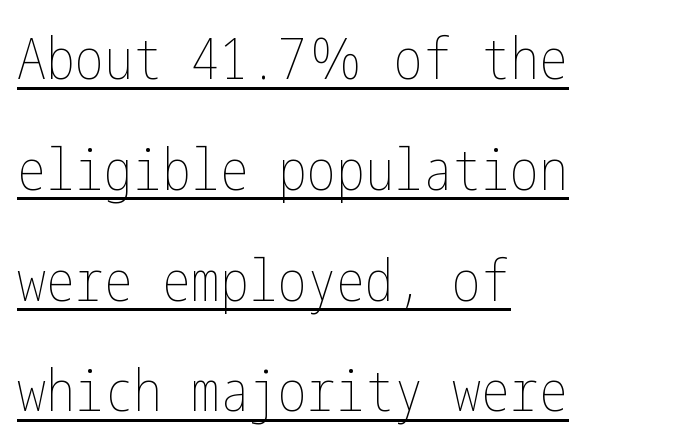
{"italic": "no", "bold": "no", "weight": "thin", "width": "condensed", "stroke_contrast": "low", "x_height": "medium", "underline": "yes", "align": "left", "line_spacing": "loose", "line_spacing_ratio": 1.91, "letter_spacing": "normal", "letter_spacing_em": 0.0, "glyph_px": 58}
